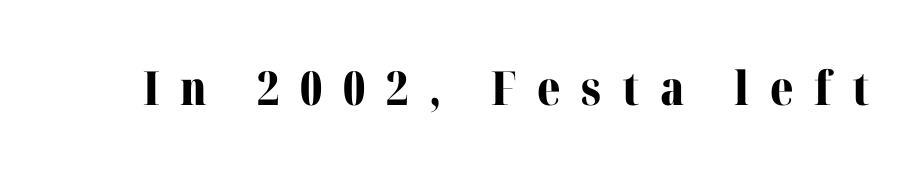
The image shows 47 px bold serif type, upright; set unusually wide letter spacing (+0.44 em), not underlined; medium stroke contrast and a medium x-height.
